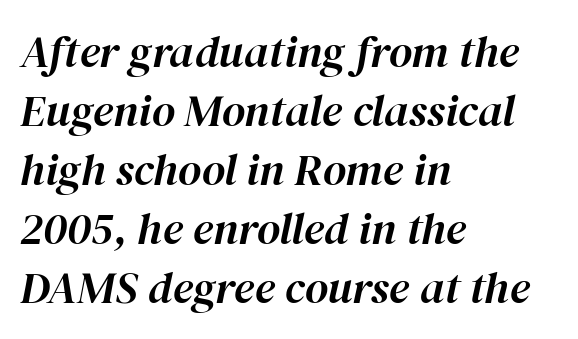
The image shows 45 px text type, italic (leaning right); set left-aligned, normal line spacing (1.31x), normal letter spacing, not underlined; high stroke contrast and a medium x-height.
